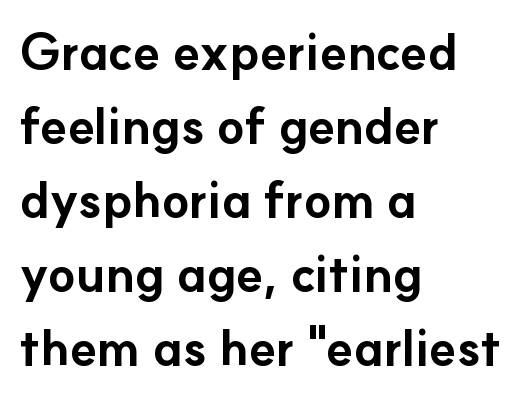
{"serif": "no", "italic": "no", "bold": "yes", "weight": "bold", "width": "normal", "stroke_contrast": "low", "x_height": "small", "monospaced": "no", "underline": "no", "align": "left", "line_spacing": "normal", "line_spacing_ratio": 1.48, "letter_spacing": "normal", "letter_spacing_em": 0.0, "glyph_px": 50}
